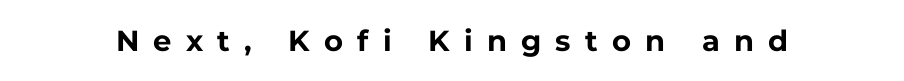
The rendering shows plain stroke endings on the letterforms — a sans-serif design. Quick note: underline off. The rendering uses natural spacing where letterforms have individual widths. Summary of weight: heavy, a full bold.
